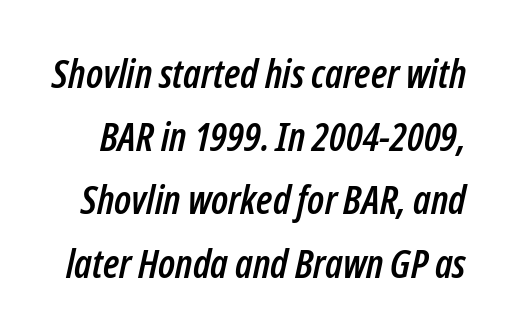
The image shows 40 px condensed type, italic (leaning right); set normal line spacing (1.58x), normal letter spacing, not underlined; low stroke contrast and a medium x-height.
